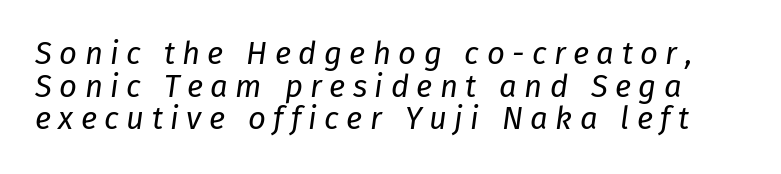
Emphasis-style slanted type is in use. Descenders are the only things crossing below the line. The vertical gap from one line to the next is small. Someone cranked the tracking dial way up on this one. You could not count columns in this text — the font is proportionally spaced. The passage shown is not bold in any degree.
